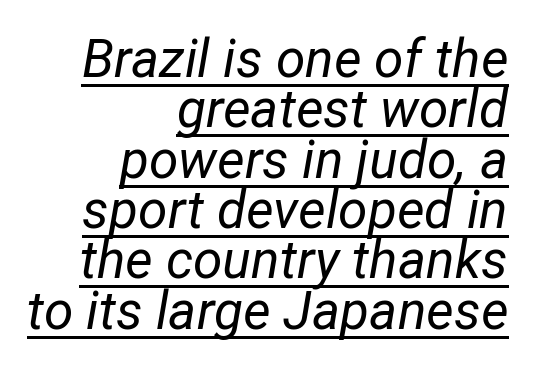
The ragged edge is on the left, which tells us the setting is flush right. The letterforms sit shoulder to shoulder at normal distance. Stroke thickness stays within the range of a standard reading face or lighter. These lines were composed using italics. Looks like regular typesetting: each glyph gets only the width it needs. This is underlined copy, the kind a proofreader might mark for attention.
